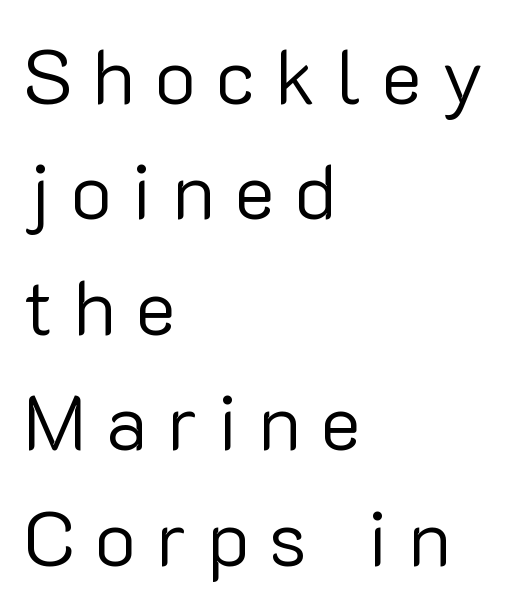
The image shows 77 px regular-weight sans-serif type, upright; set left-aligned, normal line spacing (1.5x), unusually wide letter spacing (+0.26 em), not underlined; low stroke contrast and a medium x-height.
